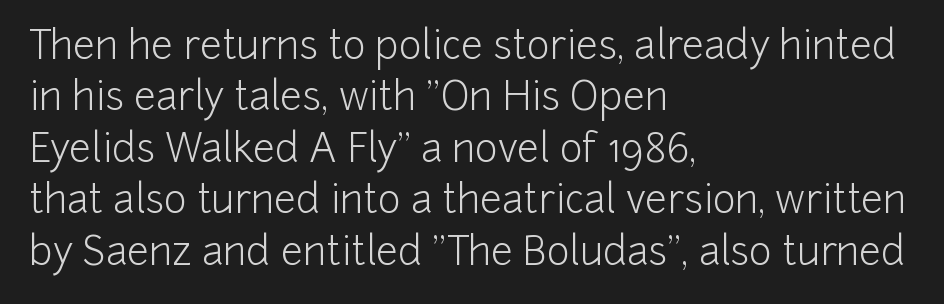
{"serif": "no", "italic": "no", "bold": "no", "weight": "light", "width": "normal", "stroke_contrast": "low", "x_height": "medium", "monospaced": "no", "underline": "no", "align": "left", "line_spacing": "normal", "line_spacing_ratio": 1.32, "letter_spacing": "normal", "letter_spacing_em": 0.0, "glyph_px": 39}
